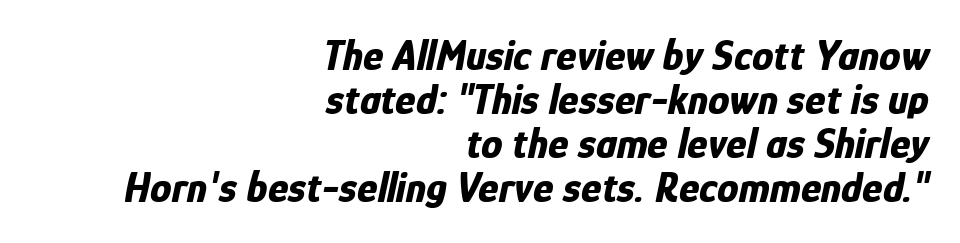
Q: Is the text bold? A: Yes.
Q: Is the text italic (slanted)? A: Yes, it leans right by about 12 degrees.
Q: Is the text underlined? A: No.
Q: How is the paragraph aligned? A: Right-aligned.
Q: Is the spacing between letters normal or unusually wide? A: Normal.
Q: Is the spacing between lines tight, normal or loose? A: Tight.
Q: Width (condensed, normal, or wide)? A: Condensed.
Q: Stroke contrast? A: Low.
Q: x-height? A: Medium.
Q: Monospaced? A: No.
